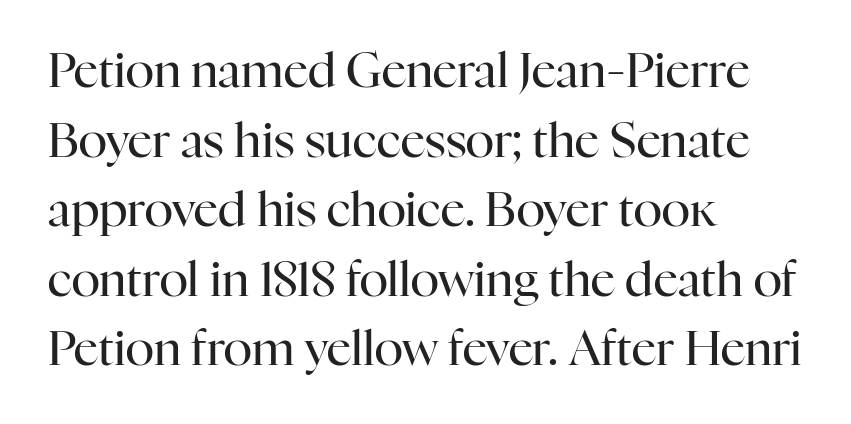
The string is rendered with underlining switched off. Ordinary non-slanted type is in use. A classic flush-left, rag-right setting is used for this passage. Caption: standard tracking, unaltered. The characters display serif detailing at their extremities.
